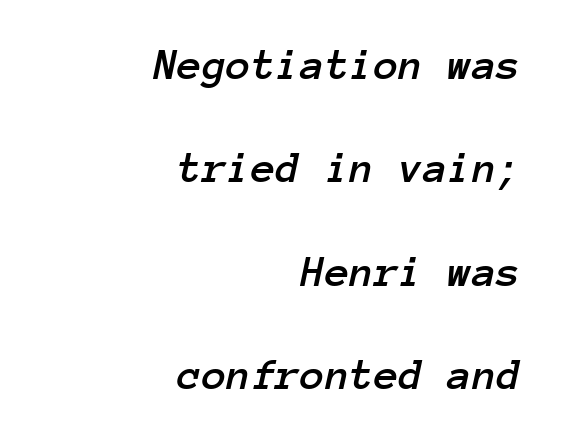
The image shows 45 px text type, italic (leaning right), monospaced; set right-aligned, loose line spacing (2.3x), normal letter spacing, not underlined; low stroke contrast and a medium x-height.
